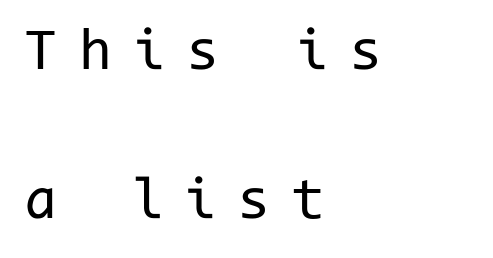
The image shows 60 px regular-weight sans-serif type, upright, monospaced; set left-aligned, loose line spacing (2.48x), unusually wide letter spacing (+0.37 em), not underlined; low stroke contrast and a medium x-height.
